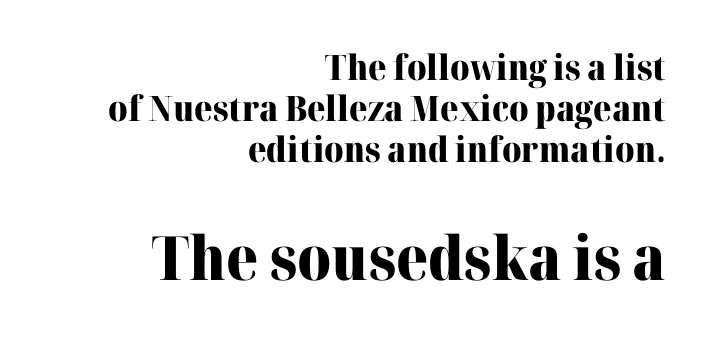
The image shows 61 px heavy serif type, upright; set right-aligned, line spacing 1.17x, normal letter spacing, not underlined; the second (bottom) block is 1.74x larger; high stroke contrast and a medium x-height.
